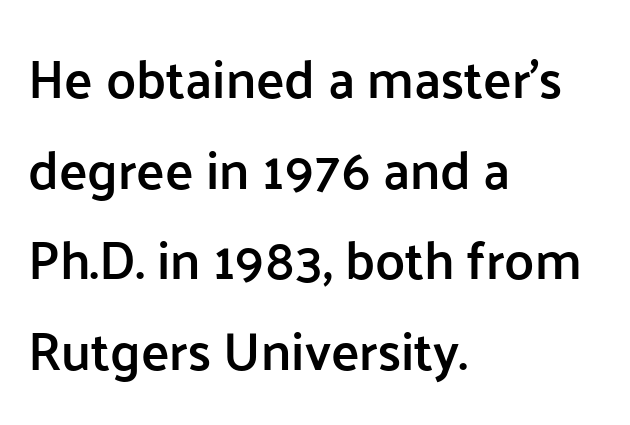
The image shows 53 px semibold sans-serif type, upright; set left-aligned, line spacing 1.71x, normal letter spacing, not underlined; low stroke contrast and a medium x-height.
